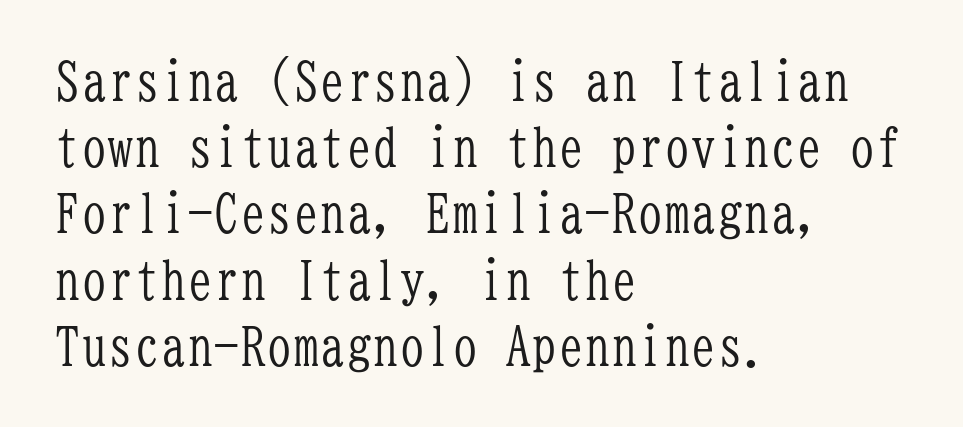
Q: Is the text bold? A: No.
Q: Is the text italic (slanted)? A: No, it is upright.
Q: Is the typeface a serif or a sans-serif typeface? A: Serif.
Q: Is the text underlined? A: No.
Q: How is the paragraph aligned? A: Left-aligned.
Q: Is the spacing between letters normal or unusually wide? A: Normal.
Q: Is the spacing between lines tight, normal or loose? A: Normal.
Q: Width (condensed, normal, or wide)? A: Condensed.
Q: Stroke contrast? A: Low.
Q: x-height? A: Medium.
Q: Monospaced? A: Yes.
